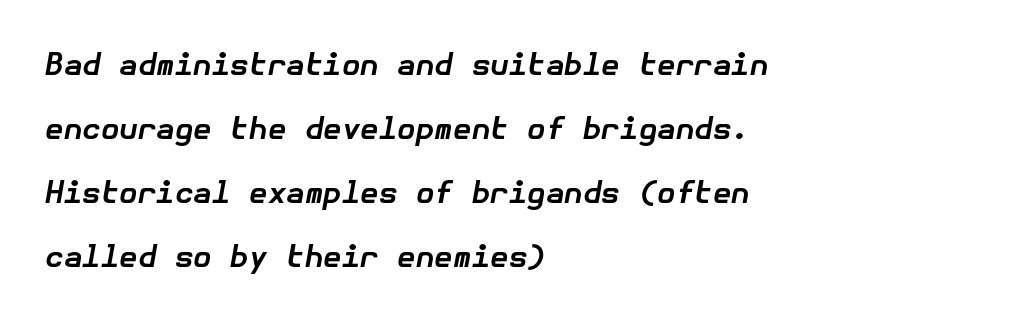
{"italic": "yes", "lean": "right", "slant_degrees": 10, "bold": "yes", "weight": "bold", "width": "normal", "stroke_contrast": "low", "x_height": "medium", "underline": "no", "align": "left", "line_spacing": "loose", "line_spacing_ratio": 2.13, "letter_spacing": "normal", "letter_spacing_em": 0.0, "glyph_px": 30}
